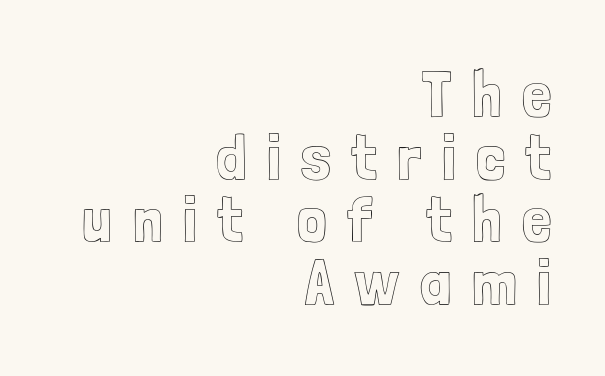
Q: Is the text italic (slanted)? A: No, it is upright.
Q: Is the text underlined? A: No.
Q: How is the paragraph aligned? A: Right-aligned.
Q: Is the spacing between letters normal or unusually wide? A: Unusually wide.
Q: Is the spacing between lines tight, normal or loose? A: Tight.
Q: Width (condensed, normal, or wide)? A: Condensed.
Q: x-height? A: Medium.
Q: Monospaced? A: No.
